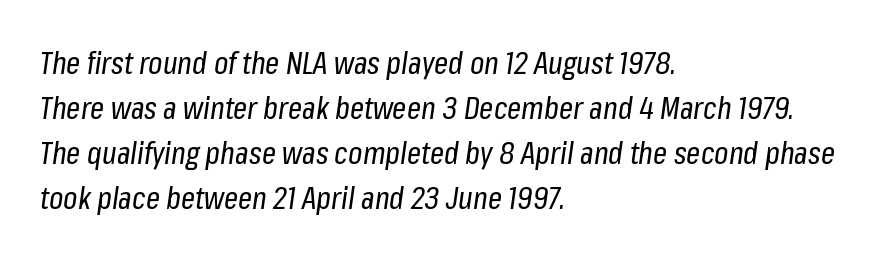
Compared with typical paragraphs, the rows here are spaced about the same. The tracking reads as untouched default to a designer's eye. The space directly below the letters is spotless. Line beginnings align vertically; line endings do not.
